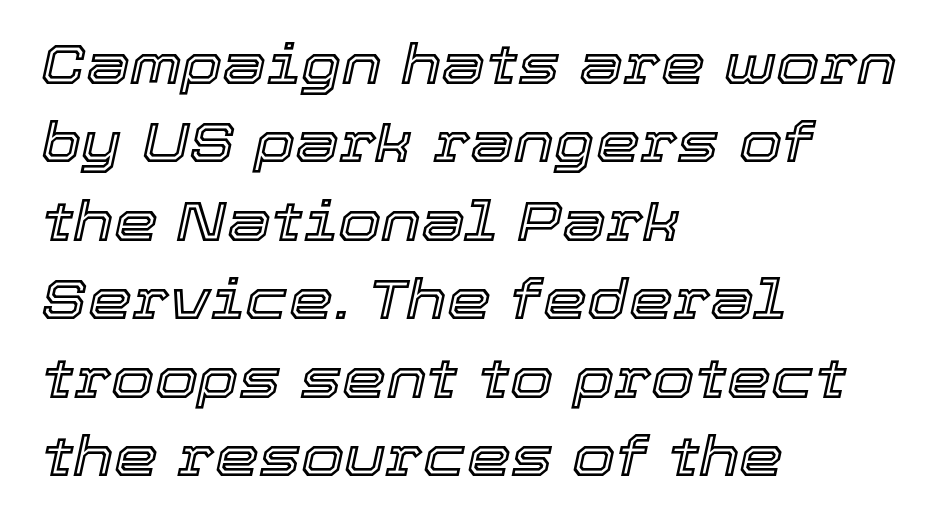
The image shows 56 px text type, italic (leaning right); set left-aligned, normal line spacing (1.4x), normal letter spacing, not underlined; a medium x-height.
